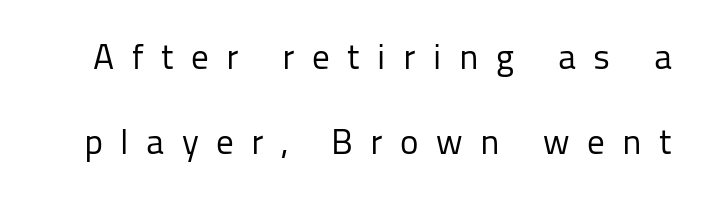
{"serif": "no", "italic": "no", "bold": "no", "weight": "regular", "width": "normal", "stroke_contrast": "low", "x_height": "medium", "monospaced": "no", "underline": "no", "line_spacing": "loose", "line_spacing_ratio": 2.42, "letter_spacing": "wide", "letter_spacing_em": 0.5, "glyph_px": 35}
